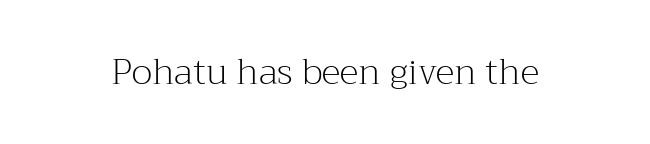
The image shows 36 px light serif type, upright; set normal letter spacing, not underlined; medium stroke contrast and a medium x-height.
